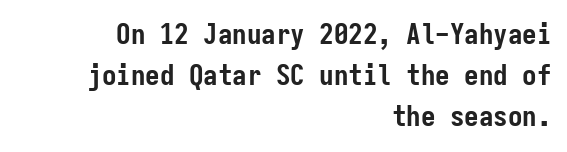
The image shows 29 px semibold, condensed sans-serif type, upright, monospaced; set right-aligned, normal line spacing (1.42x), normal letter spacing, not underlined; low stroke contrast and a medium x-height.
